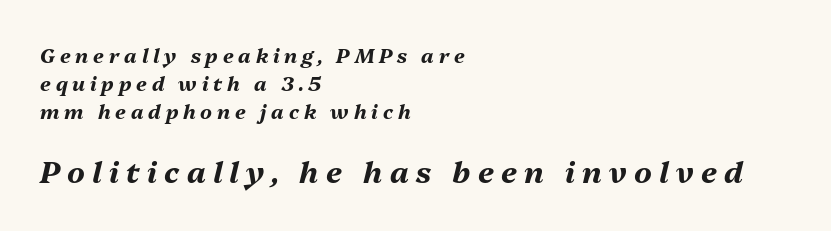
The image shows 30 px bold type, italic (leaning right); set left-aligned, normal line spacing (1.41x), unusually wide letter spacing (+0.24 em), not underlined; the second (bottom) block is 1.5x larger; medium stroke contrast and a medium x-height.
